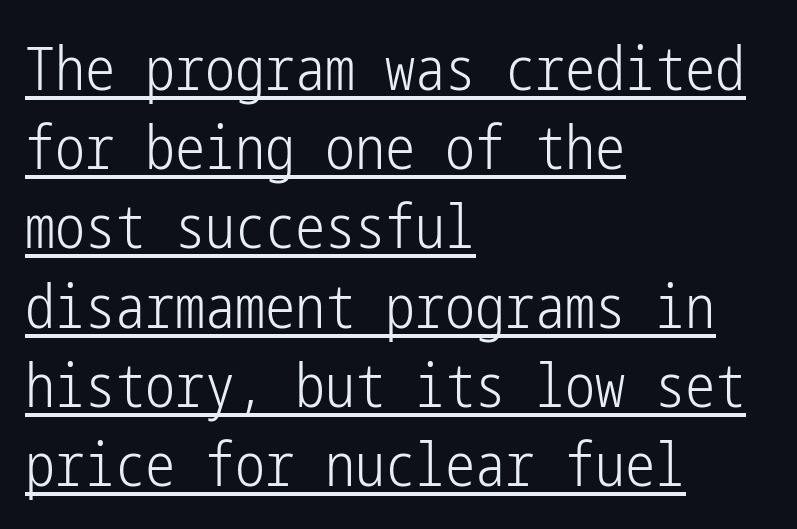
{"serif": "no", "italic": "no", "bold": "no", "weight": "light", "width": "condensed", "stroke_contrast": "low", "x_height": "medium", "underline": "yes", "align": "left", "line_spacing": "normal", "line_spacing_ratio": 1.32, "letter_spacing": "normal", "letter_spacing_em": 0.0, "glyph_px": 60}
